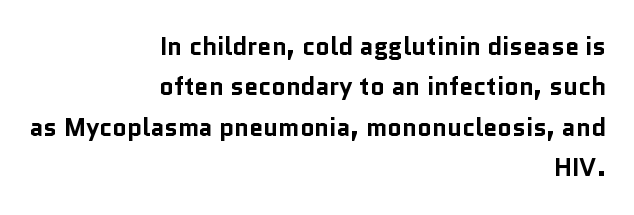
The image shows 25 px bold type, upright; set right-aligned, normal line spacing (1.62x), normal letter spacing, not underlined.
